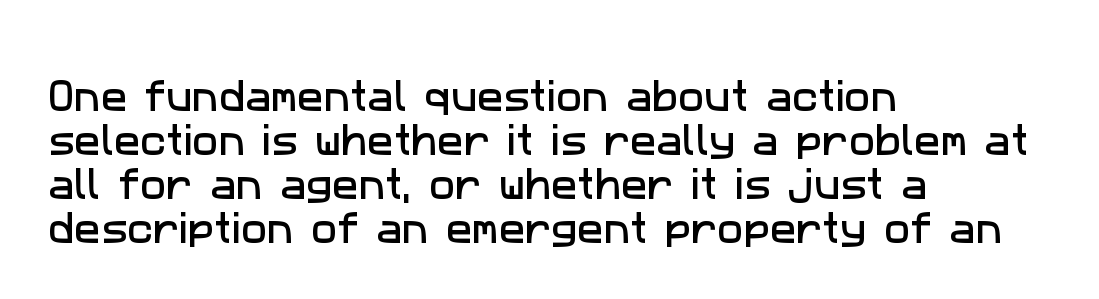
{"serif": "no", "width": "normal", "stroke_contrast": "low", "x_height": "medium", "monospaced": "no", "underline": "no", "align": "left", "line_spacing": "normal", "line_spacing_ratio": 1.26, "letter_spacing": "normal", "letter_spacing_em": 0.0, "glyph_px": 35}
